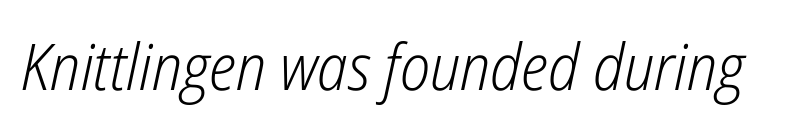
The image shows 64 px light, condensed type, italic (leaning right); set normal letter spacing, not underlined; low stroke contrast and a medium x-height.
